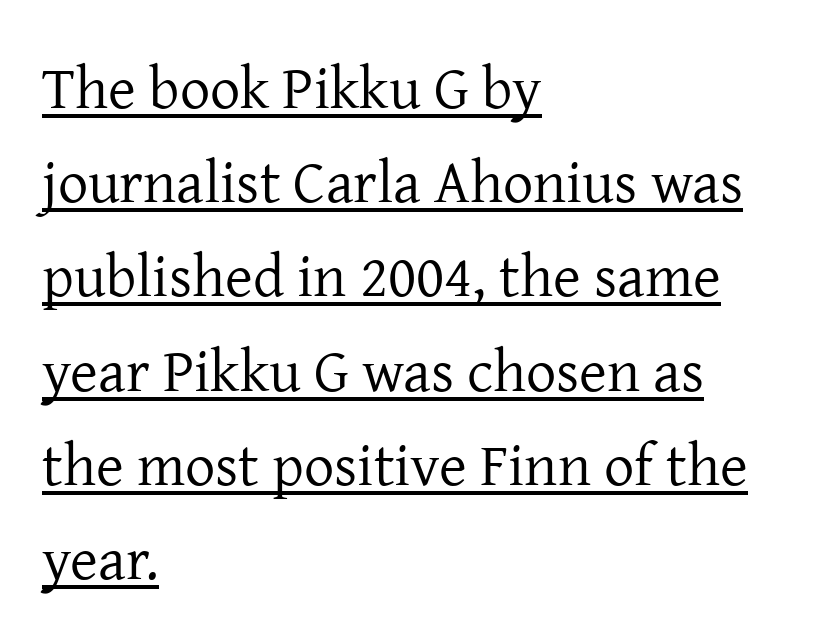
No chunkiness to these letters — they're not bold. You could call the tracking neutral — neither tight nor loose. Every row of glyphs begins at an identical x-position on the left. You can see a thin bar hugging the bottom of the glyphs.
